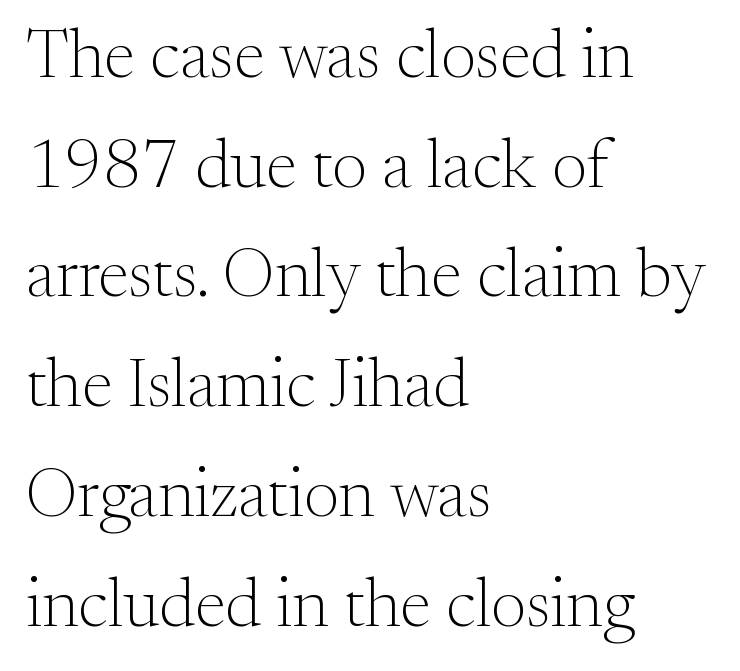
{"serif": "yes", "italic": "no", "bold": "no", "weight": "light", "width": "normal", "stroke_contrast": "medium", "x_height": "small", "monospaced": "no", "underline": "no", "align": "left", "line_spacing": "normal", "line_spacing_ratio": 1.59, "letter_spacing": "normal", "letter_spacing_em": 0.0, "glyph_px": 69}
